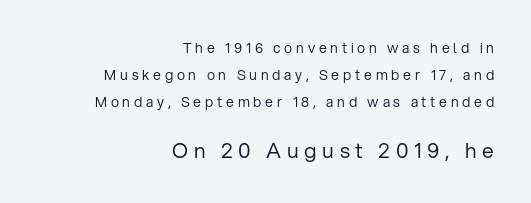
{"italic": "no", "bold": "no", "underline": "no", "align": "right", "line_spacing": "loose", "line_spacing_ratio": 1.92, "letter_spacing": "wide", "letter_spacing_em": 0.27, "larger_block": "second", "size_ratio": 1.5, "glyph_px": 21}
